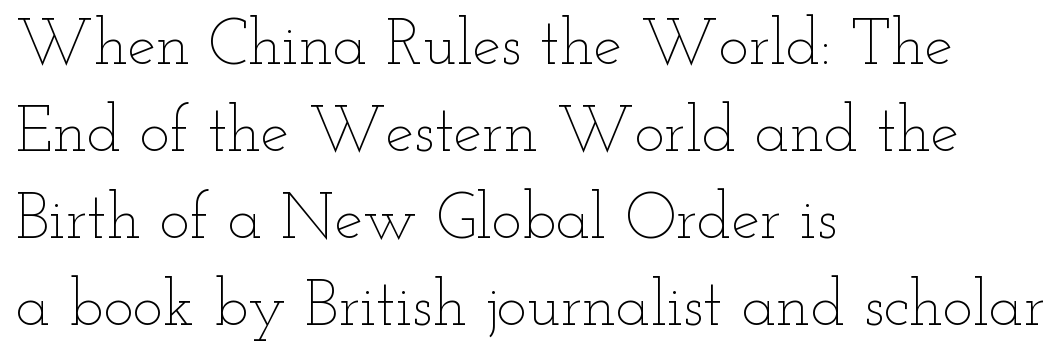
The image shows 64 px thin, wide type, upright; set left-aligned, normal line spacing (1.36x), normal letter spacing, not underlined; low stroke contrast and a small x-height.
